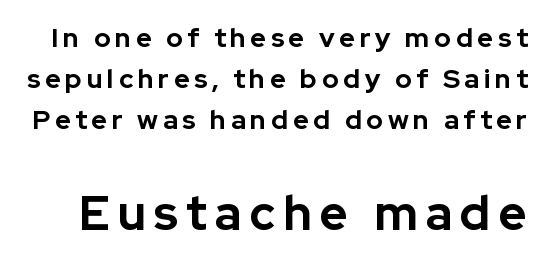
The image shows 48 px bold sans-serif type, upright; set normal line spacing (1.52x), not underlined; the second (bottom) block is 1.78x larger; low stroke contrast and a medium x-height.
